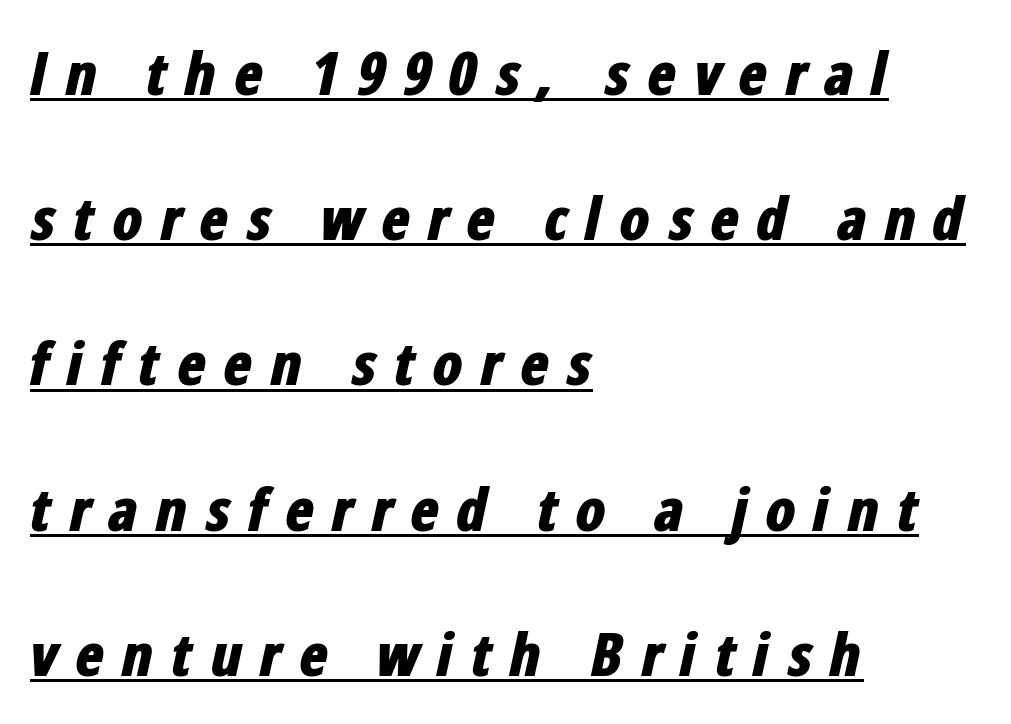
The image shows 60 px bold, condensed type, italic (leaning right); set left-aligned, loose line spacing (2.42x), unusually wide letter spacing (+0.28 em), underlined; low stroke contrast and a medium x-height.
